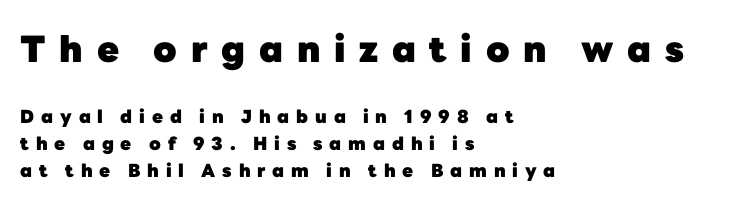
Does the copy run flush right? No — it runs flush left. In terms of posture, this sample is upright. Horizontal bands of white between lines are of average thickness. This sample has the flowing, uneven cadence of proportional lettering. The upper block of text is set noticeably larger than the block beneath it.
